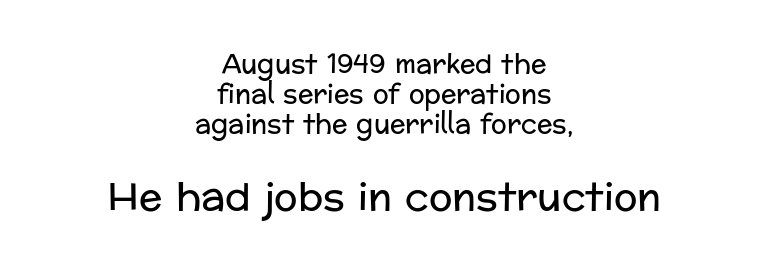
The image shows 39 px regular-weight sans-serif type, upright; set centered, tight line spacing (1.15x), normal letter spacing, not underlined; the second (bottom) block is 1.5x larger; low stroke contrast and a medium x-height.
